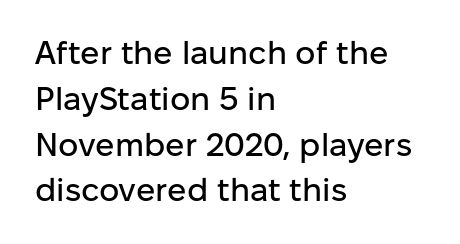
One-word summary of the alignment: left. The gap between lines stays unmarked. These lines are rendered in a variable-pitch font. Nope, not italic — everything's standing straight.
